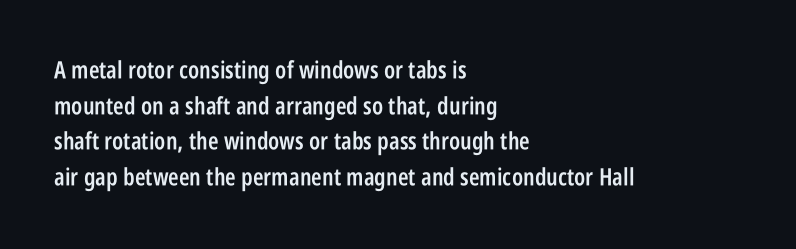
{"italic": "no", "bold": "semi", "underline": "no", "align": "left", "line_spacing": "normal", "line_spacing_ratio": 1.48, "letter_spacing": "normal", "letter_spacing_em": 0.0, "glyph_px": 24}
